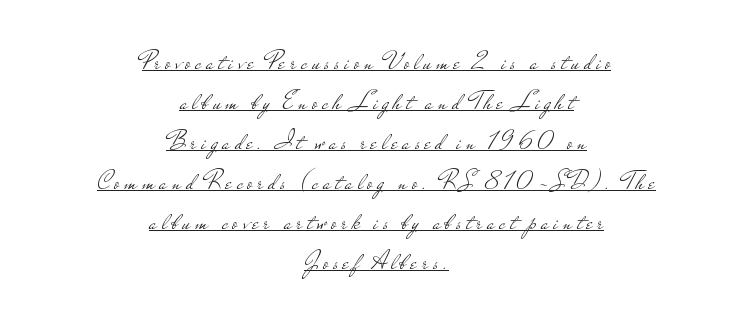
Q: Is the text bold? A: No.
Q: Is the text italic (slanted)? A: Yes.
Q: Is the text underlined? A: Yes.
Q: How is the paragraph aligned? A: Centered.
Q: Is the spacing between lines tight, normal or loose? A: Normal.
